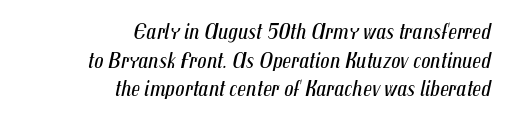
{"italic": "yes", "lean": "right", "slant_degrees": 12, "bold": "no", "underline": "no", "align": "right", "line_spacing": "normal", "line_spacing_ratio": 1.25, "letter_spacing": "normal", "letter_spacing_em": 0.0, "glyph_px": 23}
